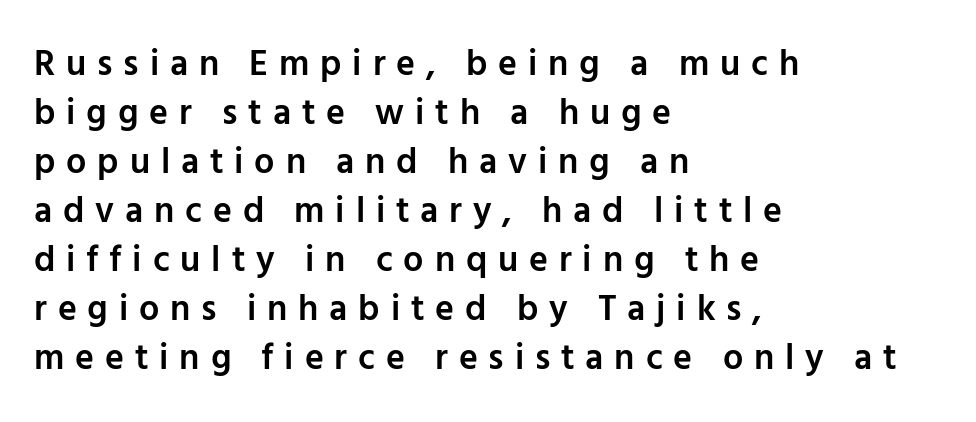
The image shows 36 px semibold sans-serif type, upright; set left-aligned, normal line spacing (1.36x), unusually wide letter spacing (+0.3 em), not underlined; low stroke contrast and a medium x-height.
